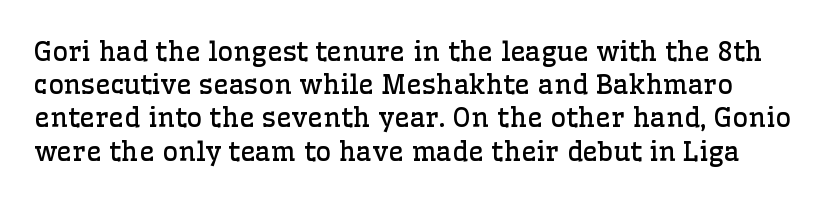
Q: Is the text bold? A: No.
Q: Is the text italic (slanted)? A: No, it is upright.
Q: Is the text underlined? A: No.
Q: Is the spacing between letters normal or unusually wide? A: Normal.
